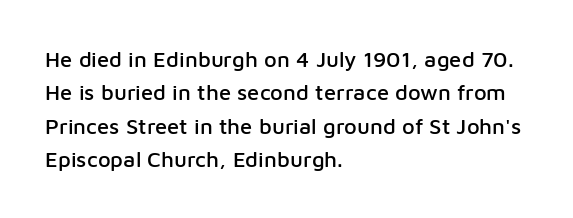
{"italic": "no", "underline": "no", "align": "left", "line_spacing": "normal", "line_spacing_ratio": 1.52, "letter_spacing": "normal", "letter_spacing_em": 0.0, "glyph_px": 22}
